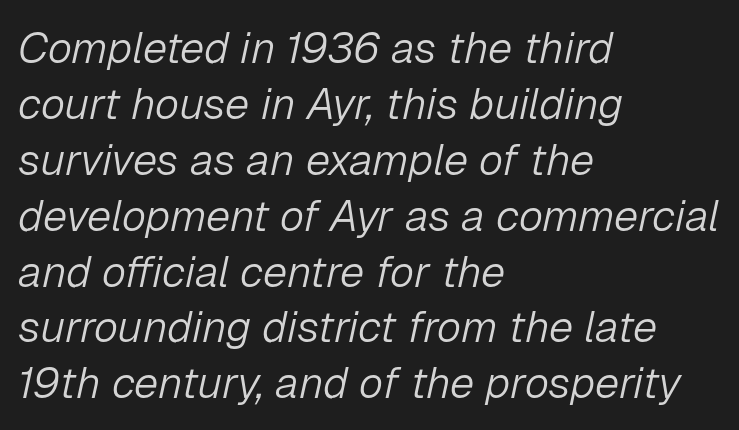
{"italic": "yes", "lean": "right", "slant_degrees": 12, "bold": "no", "weight": "light", "width": "normal", "stroke_contrast": "low", "x_height": "medium", "monospaced": "no", "underline": "no", "align": "left", "line_spacing": "normal", "line_spacing_ratio": 1.27, "letter_spacing": "normal", "letter_spacing_em": 0.0, "glyph_px": 44}
